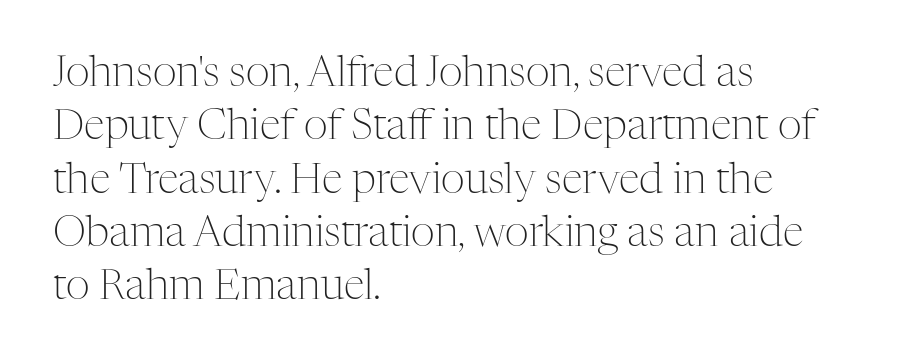
Q: Is the text bold? A: No.
Q: Is the text italic (slanted)? A: No, it is upright.
Q: Is the typeface a serif or a sans-serif typeface? A: Serif.
Q: Is the text underlined? A: No.
Q: How is the paragraph aligned? A: Left-aligned.
Q: Is the spacing between letters normal or unusually wide? A: Normal.
Q: Is the spacing between lines tight, normal or loose? A: Normal.
Q: Width (condensed, normal, or wide)? A: Normal.
Q: Stroke contrast? A: Medium.
Q: x-height? A: Medium.
Q: Monospaced? A: No.
